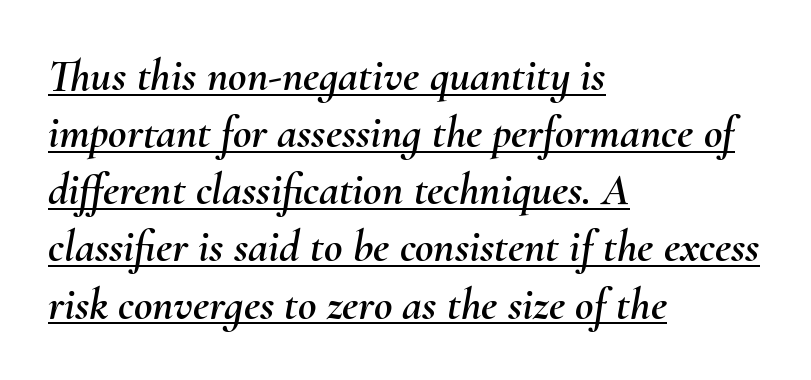
Q: Is the text italic (slanted)? A: Yes, it leans right by about 10 degrees.
Q: Is the text underlined? A: Yes.
Q: How is the paragraph aligned? A: Left-aligned.
Q: Is the spacing between letters normal or unusually wide? A: Normal.
Q: Is the spacing between lines tight, normal or loose? A: Normal.
Q: Width (condensed, normal, or wide)? A: Normal.
Q: Stroke contrast? A: Medium.
Q: x-height? A: Small.
Q: Monospaced? A: No.
